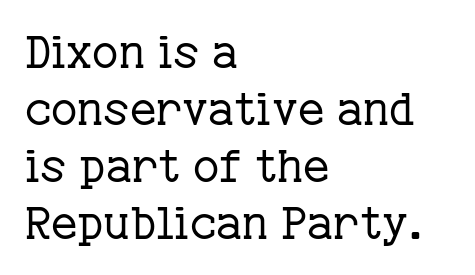
Q: Is the text bold? A: No.
Q: Is the text italic (slanted)? A: No, it is upright.
Q: Is the typeface a serif or a sans-serif typeface? A: Serif.
Q: Is the text underlined? A: No.
Q: How is the paragraph aligned? A: Left-aligned.
Q: Is the spacing between letters normal or unusually wide? A: Normal.
Q: Is the spacing between lines tight, normal or loose? A: Normal.
Q: Width (condensed, normal, or wide)? A: Normal.
Q: Stroke contrast? A: Low.
Q: x-height? A: Medium.
Q: Monospaced? A: No.
